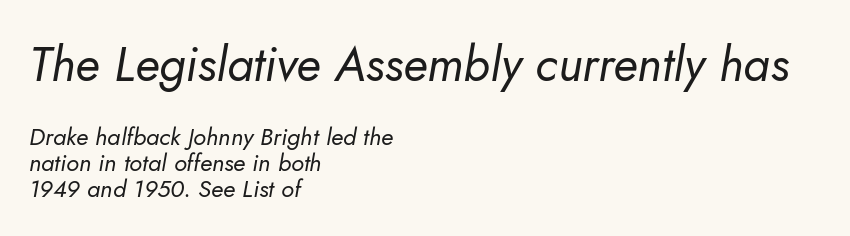
Character widths vary here, with narrow letters taking less room than wide ones. The space between consecutive lines is stingy. Is this a heavy cut? Hardly; it is regular or lighter. Top chunk: large. Bottom chunk: small. The typography opts for an oblique posture over an upright one.
